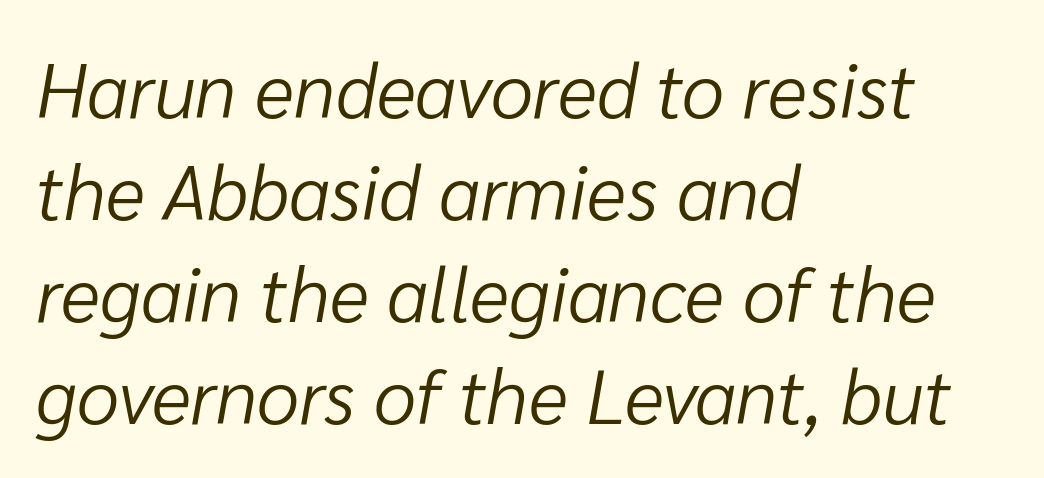
Q: Is the text bold? A: No.
Q: Is the text italic (slanted)? A: Yes, it leans right by about 10 degrees.
Q: Is the text underlined? A: No.
Q: How is the paragraph aligned? A: Left-aligned.
Q: Is the spacing between letters normal or unusually wide? A: Normal.
Q: Is the spacing between lines tight, normal or loose? A: Normal.
Q: Width (condensed, normal, or wide)? A: Normal.
Q: Stroke contrast? A: Low.
Q: x-height? A: Medium.
Q: Monospaced? A: No.
